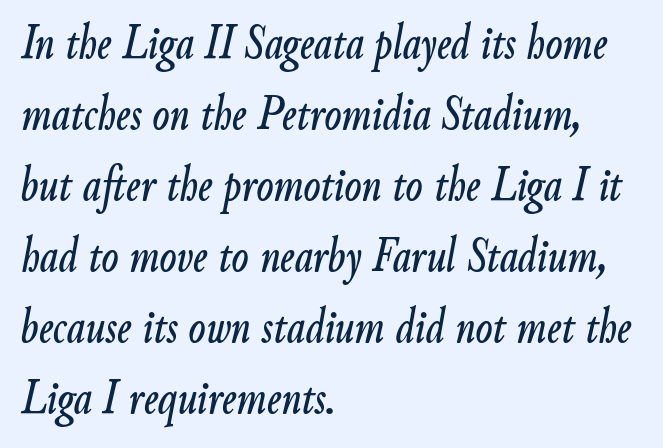
Q: Is the text italic (slanted)? A: Yes, it leans right by about 9 degrees.
Q: Is the text underlined? A: No.
Q: How is the paragraph aligned? A: Left-aligned.
Q: Is the spacing between letters normal or unusually wide? A: Normal.
Q: Is the spacing between lines tight, normal or loose? A: Normal.
Q: Width (condensed, normal, or wide)? A: Condensed.
Q: Stroke contrast? A: Low.
Q: x-height? A: Small.
Q: Monospaced? A: No.
